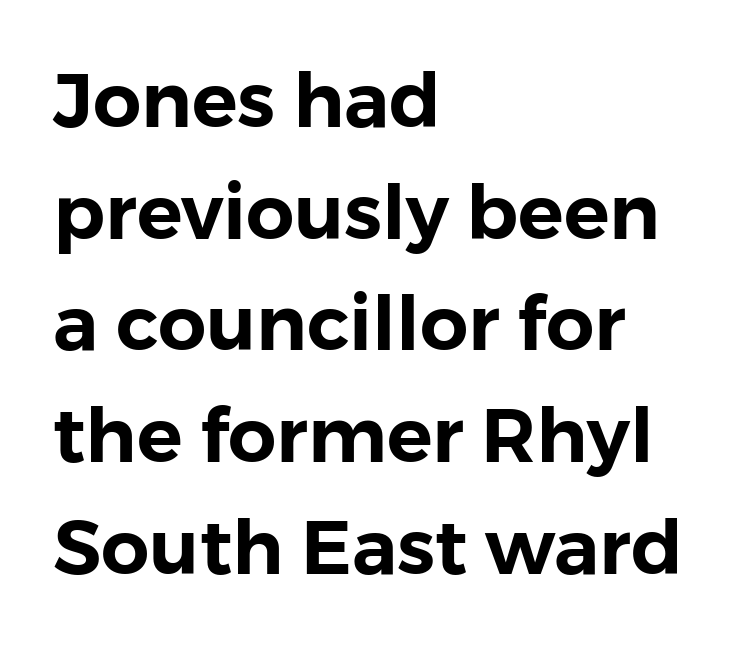
The image shows 76 px sans-serif type, upright; set left-aligned, normal line spacing (1.47x), normal letter spacing, not underlined; a medium x-height.
